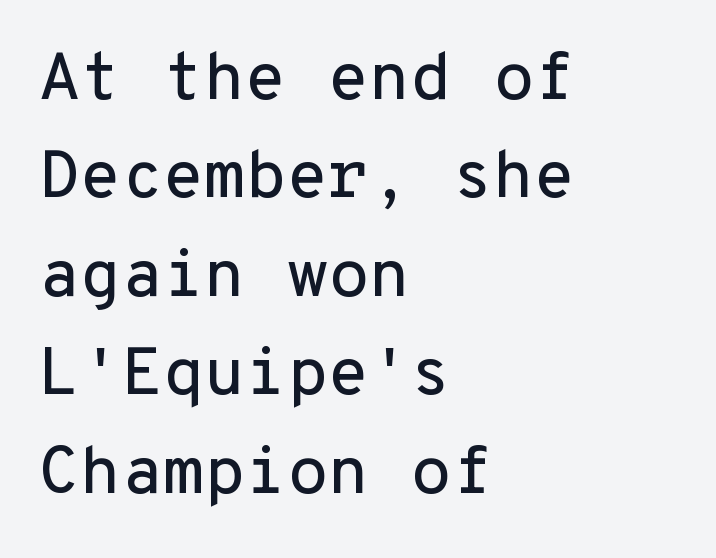
The type is set solid horizontally, with unmodified tracking. The lines sit at an ordinary, default distance from one another. Each letter's strokes conclude bluntly, with no projecting serifs. Teacher's note: observe the even left margin — that is flush-left alignment.
